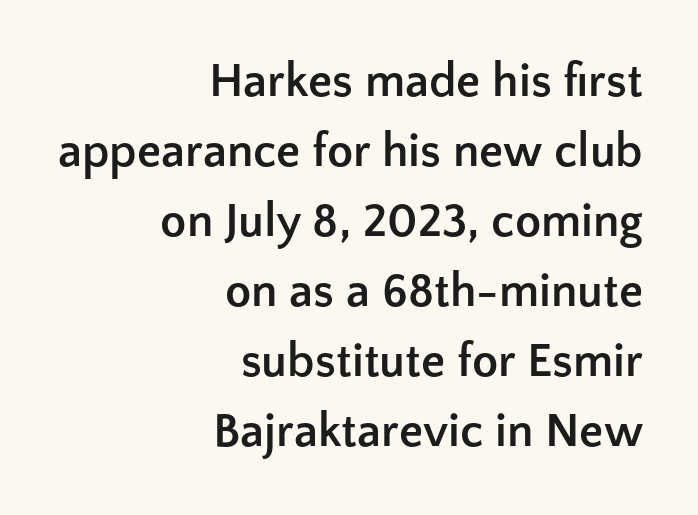
{"serif": "no", "italic": "no", "bold": "yes", "weight": "semibold", "width": "normal", "stroke_contrast": "low", "x_height": "medium", "monospaced": "no", "underline": "no", "align": "right", "line_spacing": "normal", "line_spacing_ratio": 1.46, "letter_spacing": "normal", "letter_spacing_em": 0.0, "glyph_px": 48}
